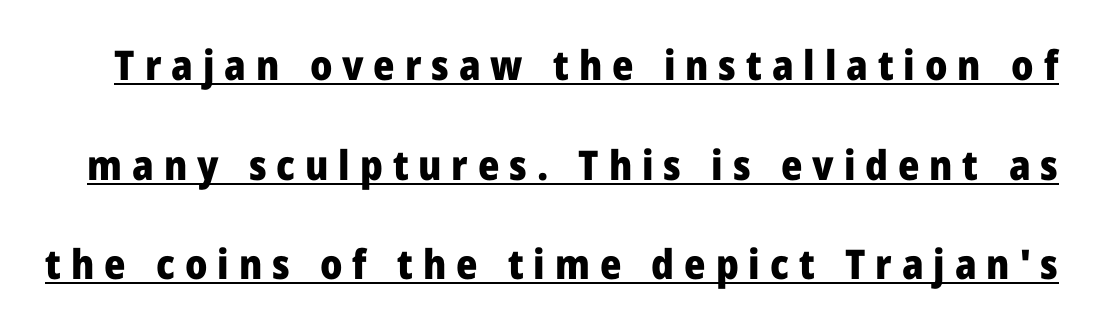
The image shows 41 px heavy sans-serif type, upright; set loose line spacing (2.43x), unusually wide letter spacing (+0.24 em), underlined; low stroke contrast and a medium x-height.
